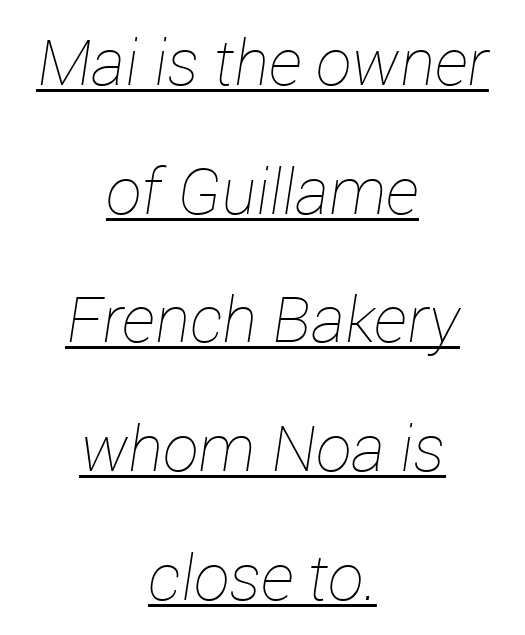
The image shows 64 px thin type, italic (leaning right); set centered, loose line spacing (2.01x), normal letter spacing, underlined; low stroke contrast and a medium x-height.
